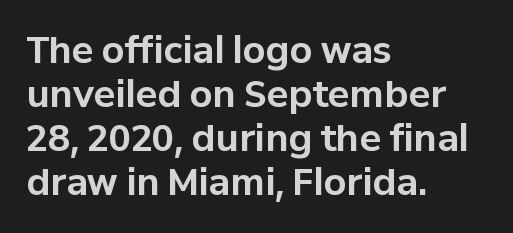
{"serif": "no", "italic": "no", "bold": "yes", "weight": "bold", "width": "normal", "stroke_contrast": "low", "x_height": "medium", "monospaced": "no", "underline": "no", "align": "left", "line_spacing_ratio": 1.22, "letter_spacing": "normal", "letter_spacing_em": 0.0, "glyph_px": 36}
